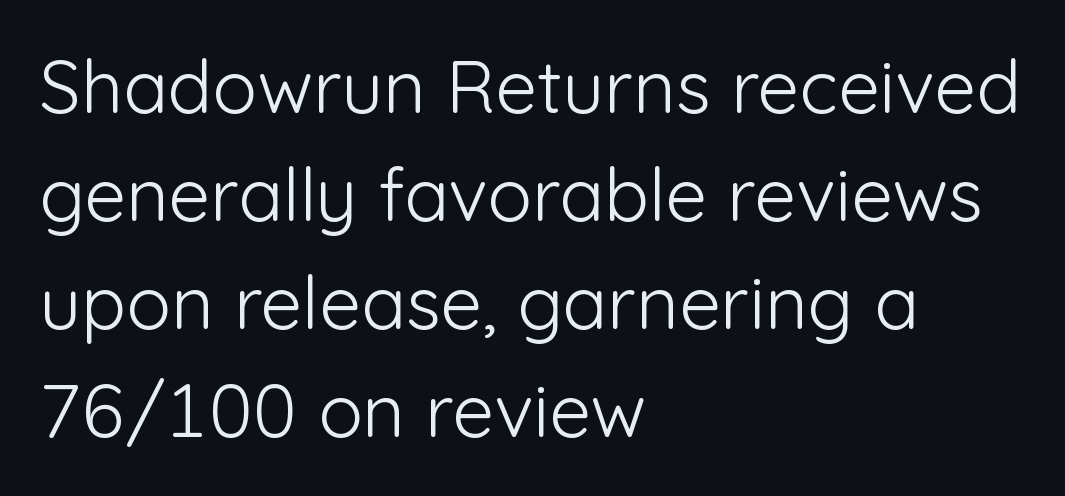
The space beneath each line is pristine and unruled. The tracking reads as untouched default to a designer's eye. The lettering holds an erect, upright posture throughout. In CSS terms this would be text-align: left. Stems here are at most as thick as an everyday book face. The face used here is proportionally spaced, like ordinary book or web type.
